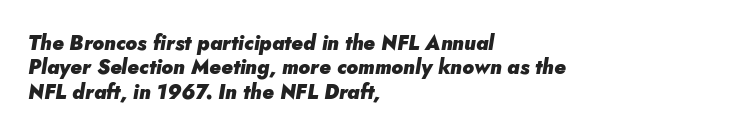
Q: Is the text bold? A: Yes.
Q: Is the text italic (slanted)? A: Yes, it leans right by about 5 degrees.
Q: Is the text underlined? A: No.
Q: How is the paragraph aligned? A: Left-aligned.
Q: Is the spacing between letters normal or unusually wide? A: Normal.
